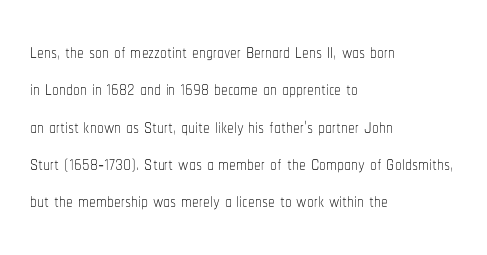
Interline gaps are of average width in this sample. Inter-character spacing is left at the font's built-in metrics. If you drew a line through each stem, it would be perfectly vertical. Words float on clear page, feet unadorned. Each line starts at the same left margin while the right side varies.
